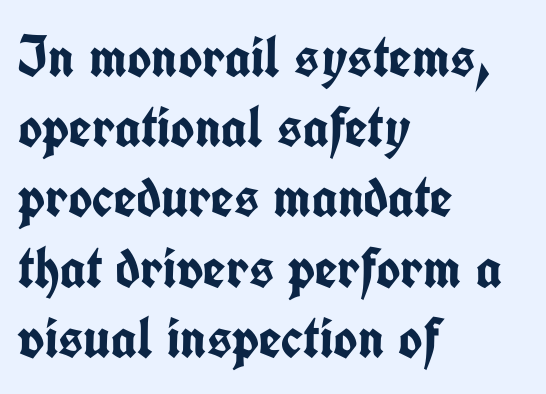
Q: Is the text bold? A: Yes.
Q: Is the text italic (slanted)? A: No, it is upright.
Q: Is the typeface a serif or a sans-serif typeface? A: Sans-serif.
Q: Is the text underlined? A: No.
Q: How is the paragraph aligned? A: Left-aligned.
Q: Is the spacing between letters normal or unusually wide? A: Normal.
Q: Width (condensed, normal, or wide)? A: Condensed.
Q: Stroke contrast? A: Low.
Q: x-height? A: Medium.
Q: Monospaced? A: No.
